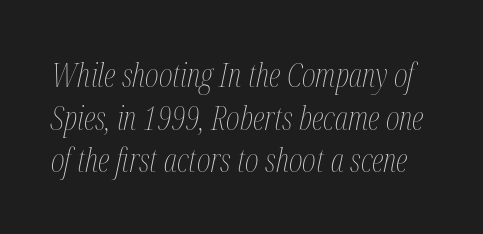
Q: Is the text bold? A: No.
Q: Is the text italic (slanted)? A: Yes, it leans right by about 12 degrees.
Q: Is the text underlined? A: No.
Q: Is the spacing between letters normal or unusually wide? A: Normal.
Q: Is the spacing between lines tight, normal or loose? A: Normal.
Q: Width (condensed, normal, or wide)? A: Condensed.
Q: Stroke contrast? A: Medium.
Q: x-height? A: Medium.
Q: Monospaced? A: No.
